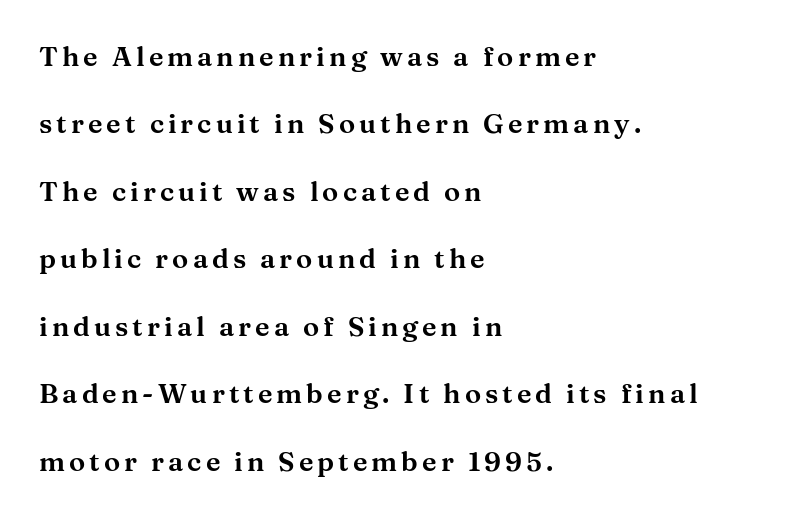
Q: Is the text italic (slanted)? A: No, it is upright.
Q: Is the text underlined? A: No.
Q: How is the paragraph aligned? A: Left-aligned.
Q: Is the spacing between lines tight, normal or loose? A: Loose.
